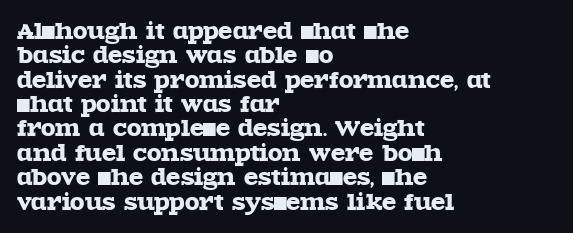
Q: Is the text italic (slanted)? A: No, it is upright.
Q: Is the text underlined? A: No.
Q: How is the paragraph aligned? A: Left-aligned.
Q: Is the spacing between letters normal or unusually wide? A: Normal.
